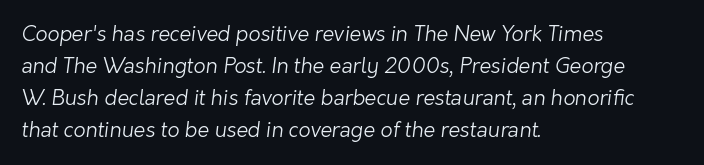
{"bold": "no", "underline": "no", "align": "left", "line_spacing": "normal", "line_spacing_ratio": 1.52, "letter_spacing": "normal", "letter_spacing_em": 0.0, "glyph_px": 21}
